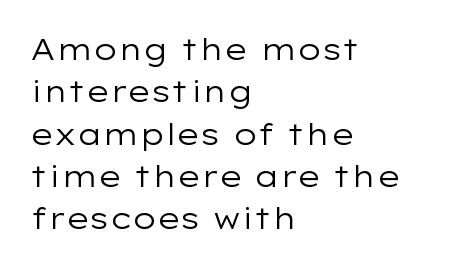
{"serif": "no", "italic": "no", "bold": "no", "weight": "regular", "width": "wide", "stroke_contrast": "low", "x_height": "medium", "monospaced": "no", "underline": "no", "align": "left", "line_spacing": "normal", "line_spacing_ratio": 1.41, "letter_spacing": "normal", "letter_spacing_em": 0.0, "glyph_px": 30}
